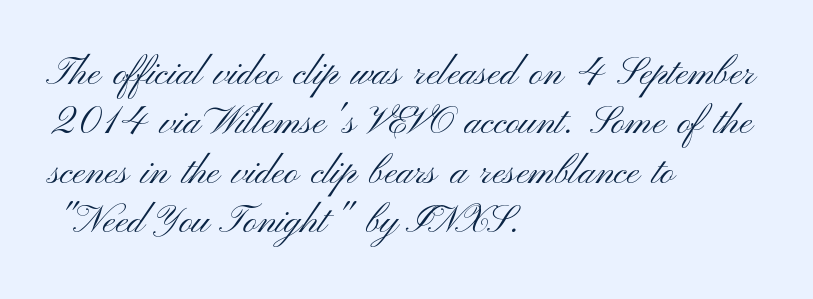
Q: Is the text bold? A: No.
Q: Is the text italic (slanted)? A: Yes.
Q: Is the typeface a serif or a sans-serif typeface? A: Sans-serif.
Q: Is the text underlined? A: No.
Q: How is the paragraph aligned? A: Left-aligned.
Q: Is the spacing between letters normal or unusually wide? A: Normal.
Q: Is the spacing between lines tight, normal or loose? A: Normal.
Q: Width (condensed, normal, or wide)? A: Wide.
Q: Stroke contrast? A: Medium.
Q: x-height? A: Small.
Q: Monospaced? A: No.
